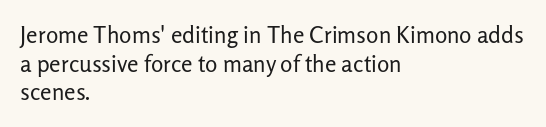
Q: Is the text bold? A: No.
Q: Is the text italic (slanted)? A: No, it is upright.
Q: Is the text underlined? A: No.
Q: How is the paragraph aligned? A: Left-aligned.
Q: Is the spacing between letters normal or unusually wide? A: Normal.
